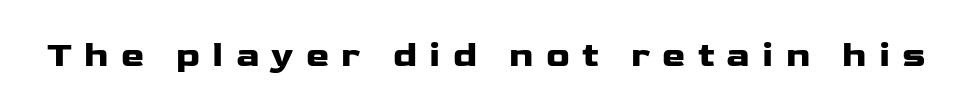
The image shows 35 px heavy, wide sans-serif type, upright; set unusually wide letter spacing (+0.35 em), not underlined; low stroke contrast and a medium x-height.
